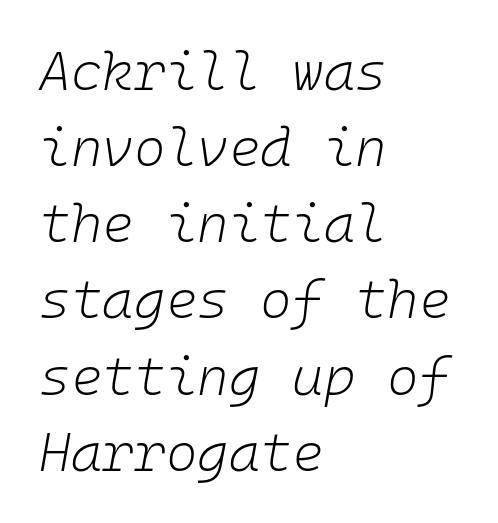
Q: Is the text bold? A: No.
Q: Is the text italic (slanted)? A: Yes, it leans right by about 10 degrees.
Q: Is the text underlined? A: No.
Q: How is the paragraph aligned? A: Left-aligned.
Q: Is the spacing between letters normal or unusually wide? A: Normal.
Q: Is the spacing between lines tight, normal or loose? A: Normal.
Q: Width (condensed, normal, or wide)? A: Normal.
Q: Stroke contrast? A: Low.
Q: x-height? A: Medium.
Q: Monospaced? A: Yes.
